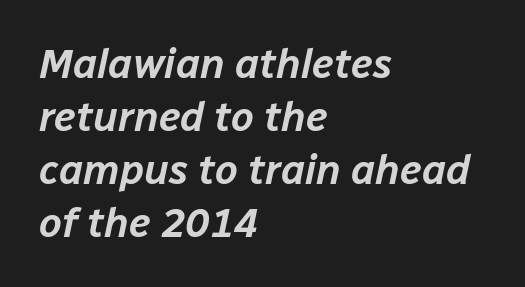
{"italic": "yes", "lean": "right", "slant_degrees": 12, "width": "normal", "stroke_contrast": "low", "x_height": "medium", "monospaced": "no", "underline": "no", "align": "left", "line_spacing": "normal", "line_spacing_ratio": 1.29, "letter_spacing": "normal", "letter_spacing_em": 0.0, "glyph_px": 41}
